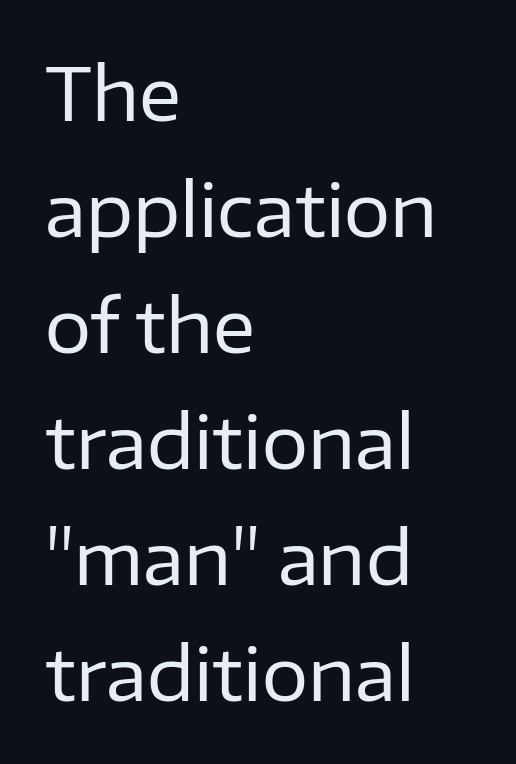
The image shows 73 px regular-weight sans-serif type, upright; set left-aligned, normal line spacing (1.59x), normal letter spacing, not underlined; low stroke contrast and a medium x-height.
